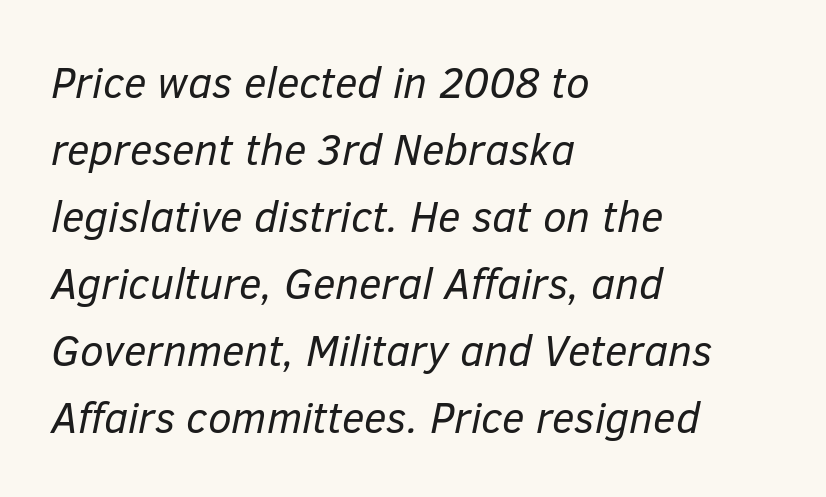
{"italic": "yes", "lean": "right", "slant_degrees": 12, "bold": "no", "weight": "regular", "width": "normal", "stroke_contrast": "low", "x_height": "medium", "monospaced": "no", "underline": "no", "align": "left", "line_spacing": "normal", "line_spacing_ratio": 1.56, "letter_spacing": "normal", "letter_spacing_em": 0.0, "glyph_px": 43}
